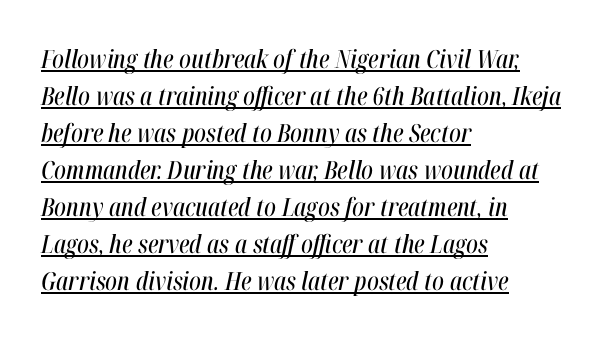
The rag falls on the right side of this text block. Summary of vertical rhythm: regular, with standard interline spacing. The letterforms sit shoulder to shoulder at normal distance. Style check: oblique.
